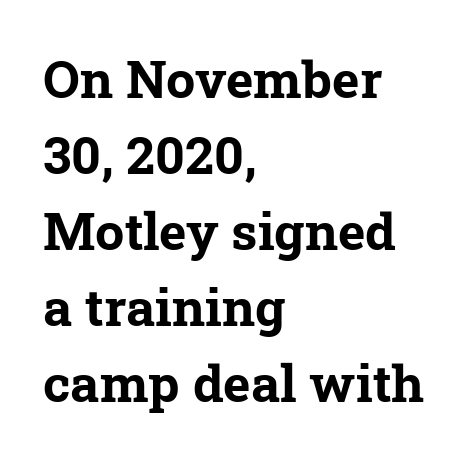
Horizontal bands of white between lines are of average thickness. This sample uses plain, unmodified letter spacing. You can tell from the footed stems that serif type was used. A typesetter would call this proportional, since set widths differ per character. The string is rendered with underlining switched off.
